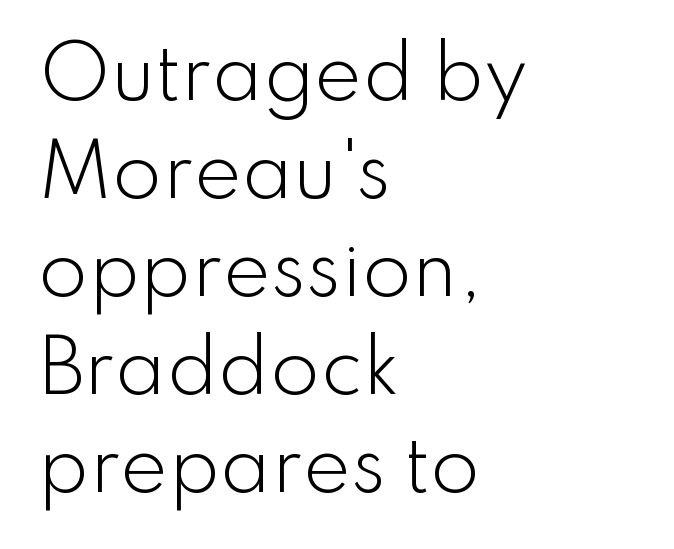
{"serif": "no", "italic": "no", "bold": "no", "weight": "light", "width": "normal", "stroke_contrast": "low", "x_height": "small", "monospaced": "no", "underline": "no", "align": "left", "line_spacing": "normal", "line_spacing_ratio": 1.36, "letter_spacing": "normal", "letter_spacing_em": 0.0, "glyph_px": 72}
